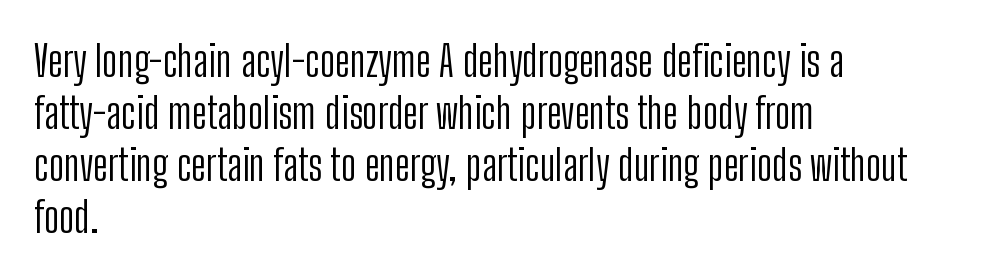
Q: Is the text bold? A: No.
Q: Is the text italic (slanted)? A: No, it is upright.
Q: Is the typeface a serif or a sans-serif typeface? A: Sans-serif.
Q: Is the text underlined? A: No.
Q: How is the paragraph aligned? A: Left-aligned.
Q: Is the spacing between letters normal or unusually wide? A: Normal.
Q: Width (condensed, normal, or wide)? A: Condensed.
Q: Stroke contrast? A: Low.
Q: x-height? A: Medium.
Q: Monospaced? A: No.
